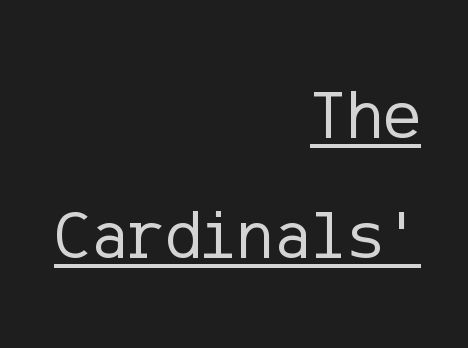
In CSS terms this would be text-align: right. Students, observe the line beneath the letters — that is underlining. The letters carry no serifs — their stems end cleanly without finishing strokes. The letters look calm and open, with moderate or lighter stems. No italicization has been applied; the sample stays upright.
